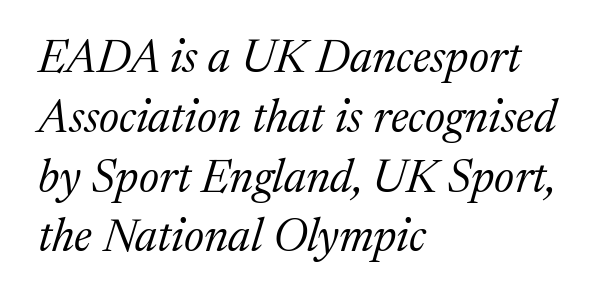
{"serif": "yes", "italic": "yes", "lean": "right", "slant_degrees": 17, "bold": "no", "weight": "regular", "width": "normal", "stroke_contrast": "medium", "x_height": "medium", "monospaced": "no", "underline": "no", "align": "left", "line_spacing": "normal", "line_spacing_ratio": 1.3, "letter_spacing": "normal", "letter_spacing_em": 0.0, "glyph_px": 46}
